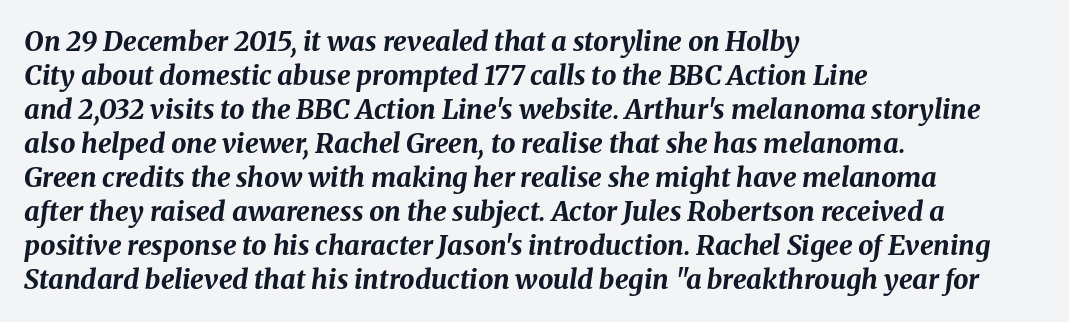
Horizontally, the lines are justified to the leading edge only. How heavy is the stroke? Heavy — this is a bold. Unmarked baselines from the first word to the last. How would I describe the line gaps? Plain and ordinary. This sample uses plain, unmodified letter spacing.
